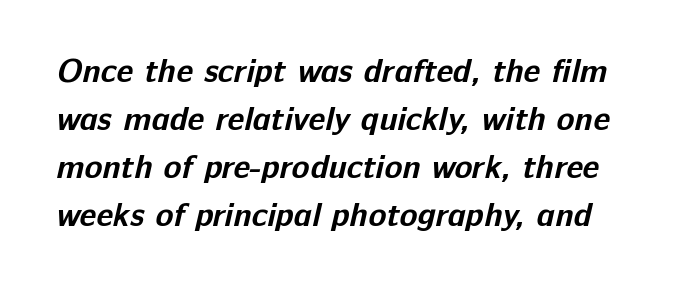
Q: Is the text bold? A: Yes.
Q: Is the typeface a serif or a sans-serif typeface? A: Sans-serif.
Q: Is the text underlined? A: No.
Q: Is the spacing between letters normal or unusually wide? A: Normal.
Q: Is the spacing between lines tight, normal or loose? A: Normal.
Q: Width (condensed, normal, or wide)? A: Normal.
Q: Stroke contrast? A: Low.
Q: x-height? A: Medium.
Q: Monospaced? A: No.
